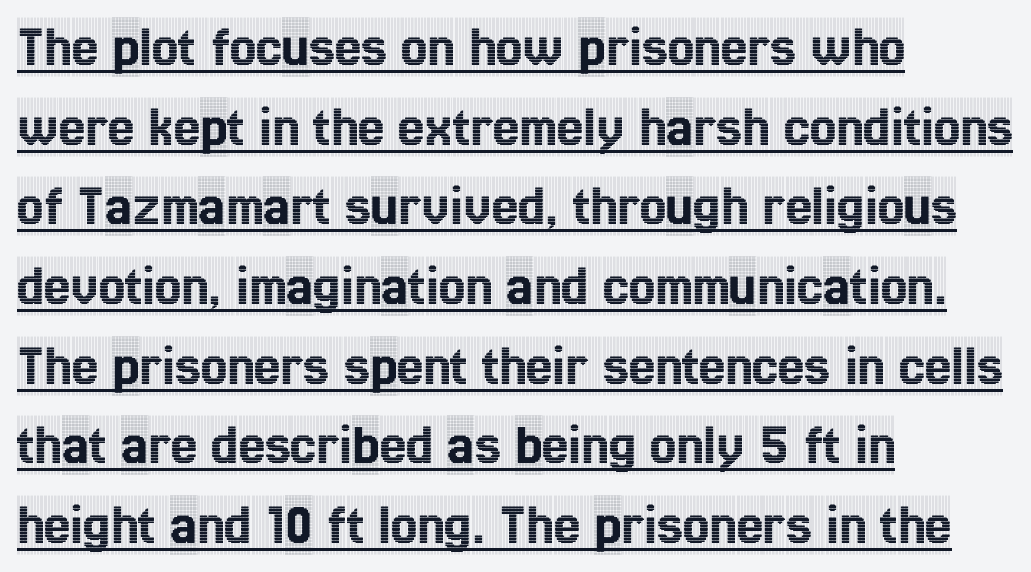
Standard letterfit; no display-style spreading of the glyphs. Designer's note — italics off, roman on. Are there feet on the stems? There are — it's a serif. The vertical gap from one line to the next is medium. Looks like regular typesetting: each glyph gets only the width it needs. The lines are quadded left.
